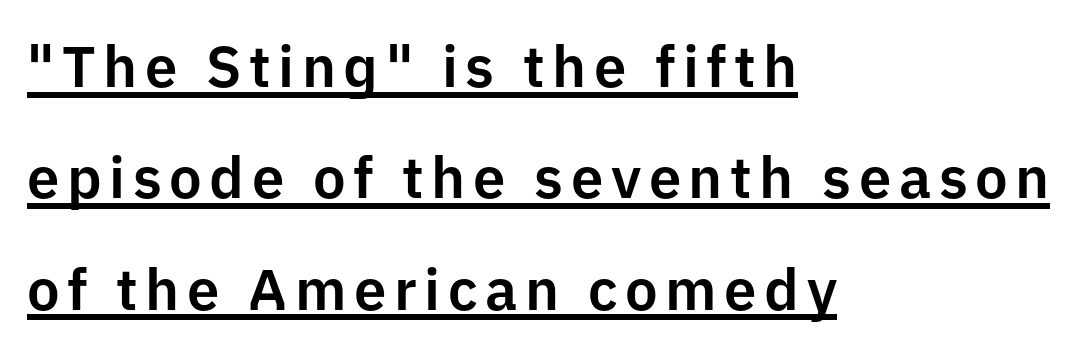
The axis of the letterforms is exactly vertical. All the whitespace from short lines collects on the right. A typesetter would label this face a sans. Here the designer chose a conventional face with non-uniform glyph widths.
